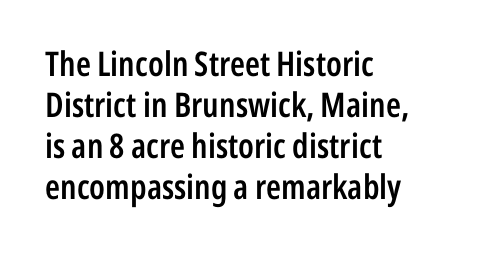
Q: Is the text bold? A: Semi-bold.
Q: Is the text italic (slanted)? A: No, it is upright.
Q: Is the typeface a serif or a sans-serif typeface? A: Sans-serif.
Q: Is the text underlined? A: No.
Q: How is the paragraph aligned? A: Left-aligned.
Q: Is the spacing between letters normal or unusually wide? A: Normal.
Q: Width (condensed, normal, or wide)? A: Condensed.
Q: Stroke contrast? A: Low.
Q: x-height? A: Medium.
Q: Monospaced? A: No.
